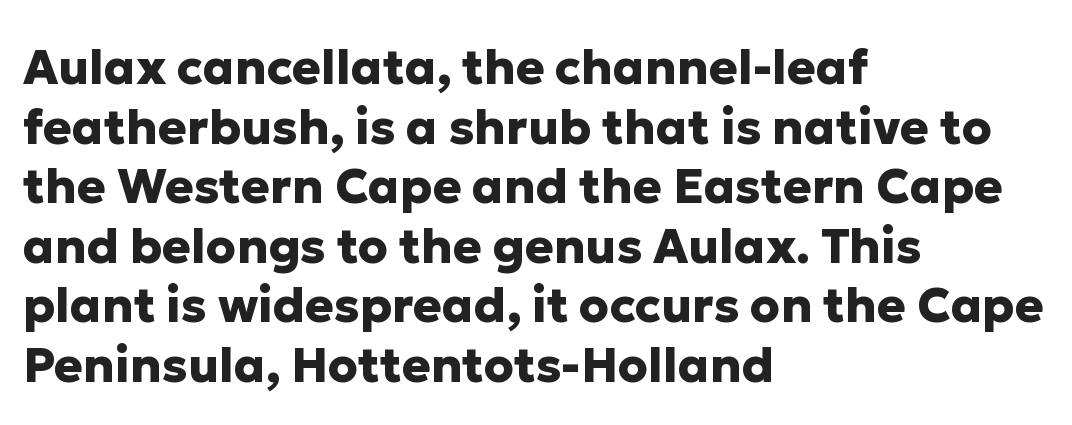
The image shows 48 px heavy sans-serif type, upright; set left-aligned, line spacing 1.24x, normal letter spacing, not underlined; low stroke contrast and a medium x-height.
